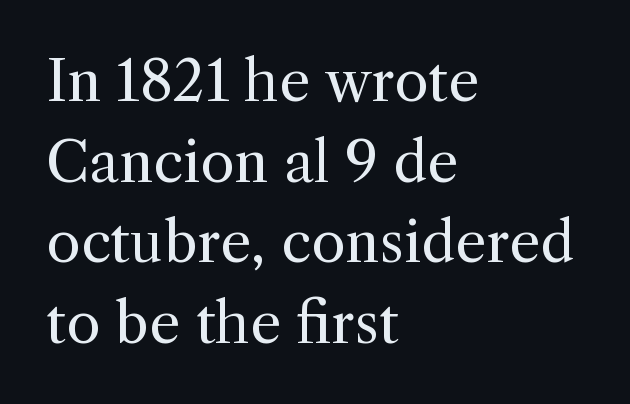
{"serif": "yes", "italic": "no", "bold": "no", "weight": "regular", "width": "normal", "x_height": "medium", "monospaced": "no", "underline": "no", "align": "left", "line_spacing": "normal", "line_spacing_ratio": 1.44, "letter_spacing": "normal", "letter_spacing_em": 0.0, "glyph_px": 56}
